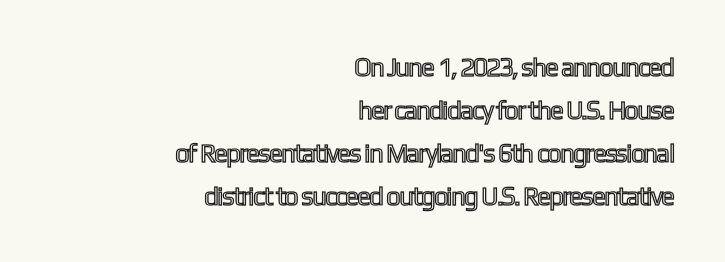
{"italic": "no", "underline": "no", "align": "right", "line_spacing": "normal", "line_spacing_ratio": 1.65, "letter_spacing": "normal", "letter_spacing_em": 0.0, "glyph_px": 26}
